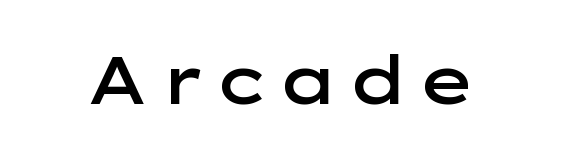
Q: Is the text bold? A: Semi-bold.
Q: Is the text italic (slanted)? A: No, it is upright.
Q: Is the typeface a serif or a sans-serif typeface? A: Sans-serif.
Q: Is the text underlined? A: No.
Q: Width (condensed, normal, or wide)? A: Wide.
Q: Stroke contrast? A: Low.
Q: x-height? A: Medium.
Q: Monospaced? A: No.
